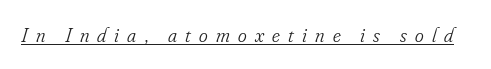
A baseline rule has been typeset under these characters. The axis of the letterforms is tilted away from vertical. Inter-character spacing is expanded well beyond the font's built-in metrics. Stem width sits at or under what a default text font uses.
